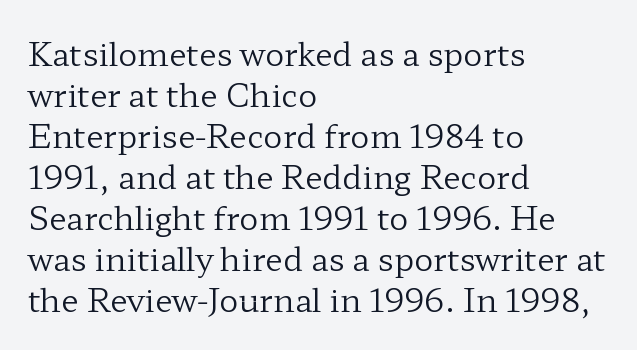
The designer went with a serif here, giving each stem small feet. Proportional: the letters do not fall into vertical columns. The font sits on the lighter half of the weight spectrum, regular included. Horizontal bands of white between lines are of average thickness.
